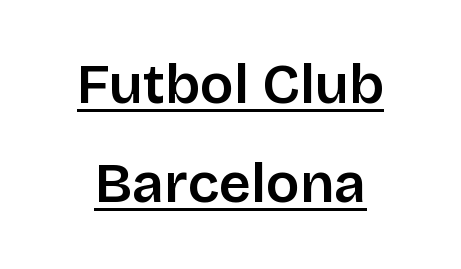
Q: Is the text bold? A: Semi-bold.
Q: Is the text italic (slanted)? A: No, it is upright.
Q: Is the typeface a serif or a sans-serif typeface? A: Sans-serif.
Q: Is the text underlined? A: Yes.
Q: How is the paragraph aligned? A: Centered.
Q: Is the spacing between letters normal or unusually wide? A: Normal.
Q: Width (condensed, normal, or wide)? A: Normal.
Q: Stroke contrast? A: Low.
Q: x-height? A: Large.
Q: Monospaced? A: No.
